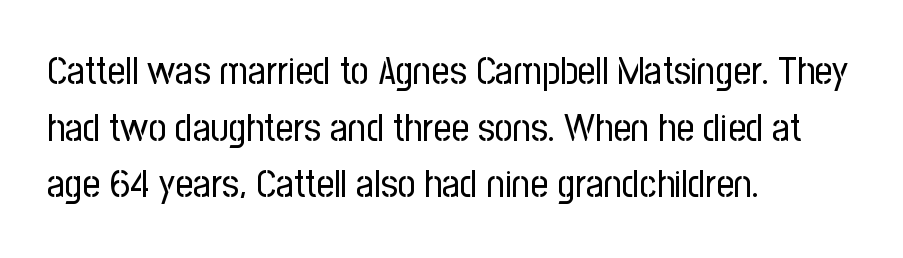
Does the copy run flush right? No — it runs flush left. This sample has the flowing, uneven cadence of proportional lettering. Check where the strokes stop: nothing finishes them off — pure sans. Bold? No — there's no thickening of the strokes.
